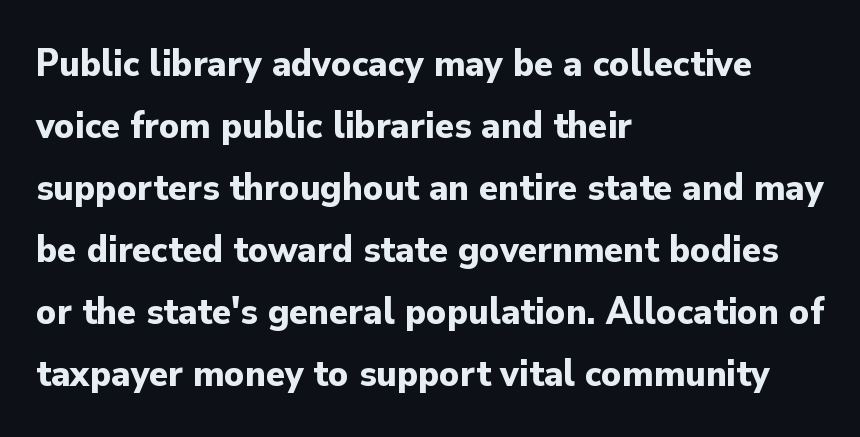
The image shows 39 px bold sans-serif type, upright; set left-aligned, normal line spacing (1.59x), normal letter spacing, not underlined; low stroke contrast and a small x-height.
